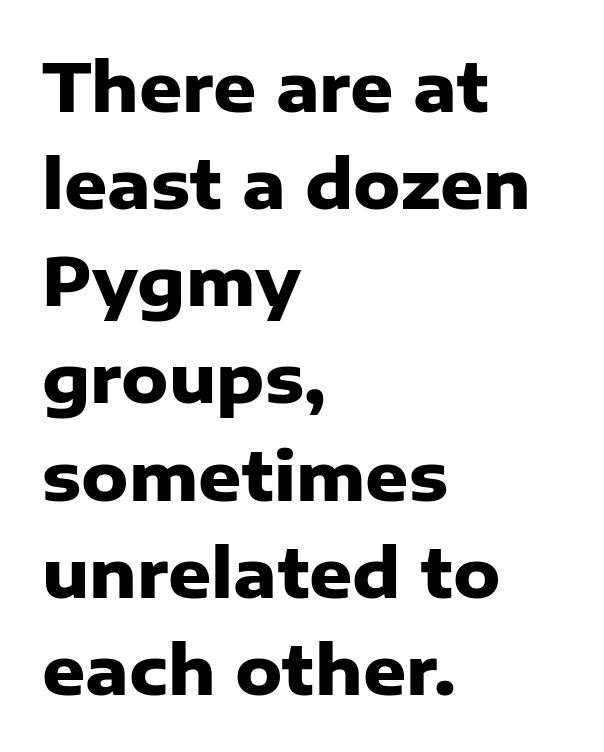
Q: Is the text bold? A: Yes.
Q: Is the text italic (slanted)? A: No, it is upright.
Q: Is the typeface a serif or a sans-serif typeface? A: Sans-serif.
Q: Is the text underlined? A: No.
Q: How is the paragraph aligned? A: Left-aligned.
Q: Is the spacing between letters normal or unusually wide? A: Normal.
Q: Is the spacing between lines tight, normal or loose? A: Normal.
Q: Width (condensed, normal, or wide)? A: Normal.
Q: Stroke contrast? A: Low.
Q: x-height? A: Medium.
Q: Monospaced? A: No.
